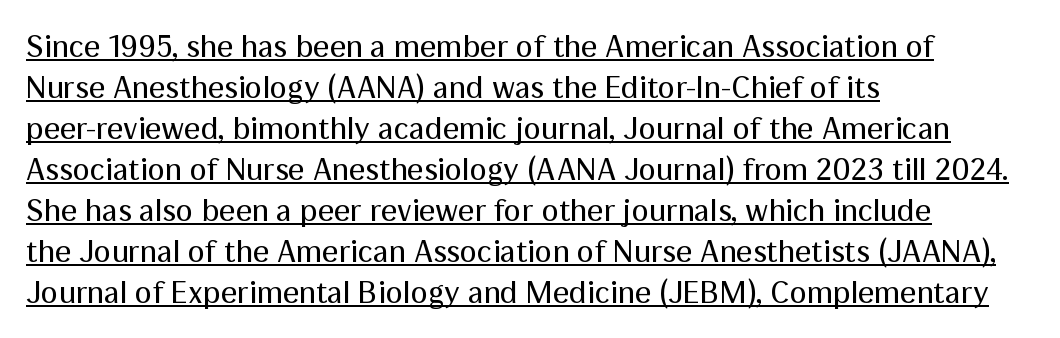
The image shows 32 px regular-weight sans-serif type, upright; set left-aligned, normal line spacing (1.28x), normal letter spacing, underlined; medium stroke contrast and a medium x-height.
